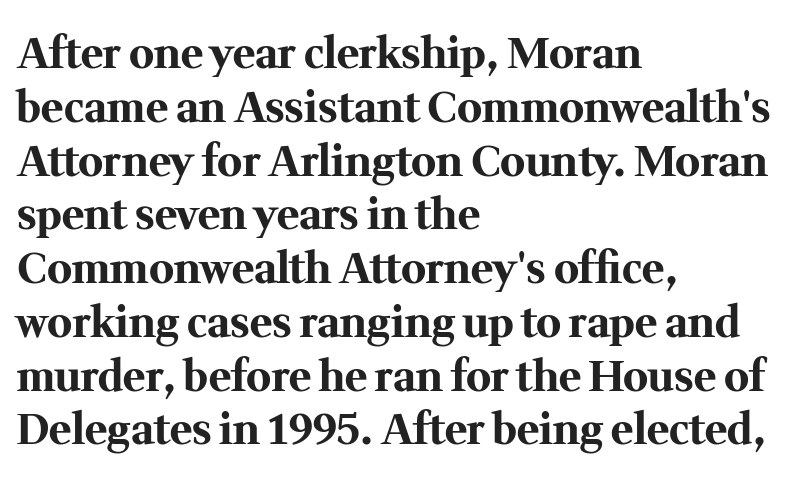
Quick note: not italic, upright. You'd pick this weight for a headline — it's a proper bold. The ragged edge is on the right, which tells us the setting is flush left. The face used here is rendered with its standard letterfit.
